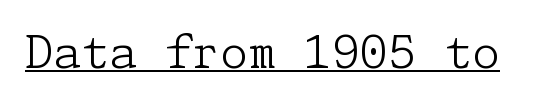
Q: Is the text bold? A: No.
Q: Is the text italic (slanted)? A: No, it is upright.
Q: Is the typeface a serif or a sans-serif typeface? A: Serif.
Q: Is the text underlined? A: Yes.
Q: Is the spacing between letters normal or unusually wide? A: Normal.
Q: Width (condensed, normal, or wide)? A: Normal.
Q: Stroke contrast? A: Low.
Q: x-height? A: Medium.
